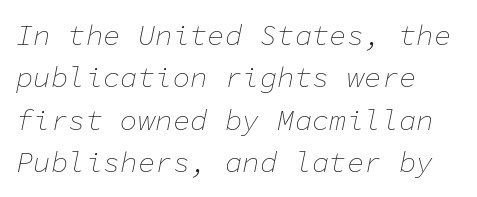
{"italic": "yes", "lean": "right", "slant_degrees": 11, "bold": "no", "weight": "thin", "width": "normal", "stroke_contrast": "low", "x_height": "medium", "monospaced": "yes", "underline": "no", "align": "left", "line_spacing": "normal", "line_spacing_ratio": 1.46, "letter_spacing": "normal", "letter_spacing_em": 0.0, "glyph_px": 29}
